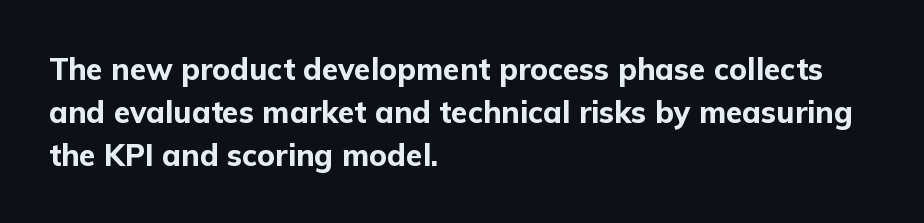
Q: Is the text bold? A: Yes.
Q: Is the text italic (slanted)? A: No, it is upright.
Q: Is the typeface a serif or a sans-serif typeface? A: Sans-serif.
Q: Is the text underlined? A: No.
Q: How is the paragraph aligned? A: Left-aligned.
Q: Is the spacing between letters normal or unusually wide? A: Normal.
Q: Is the spacing between lines tight, normal or loose? A: Normal.
Q: Width (condensed, normal, or wide)? A: Normal.
Q: Stroke contrast? A: Low.
Q: x-height? A: Medium.
Q: Monospaced? A: No.
